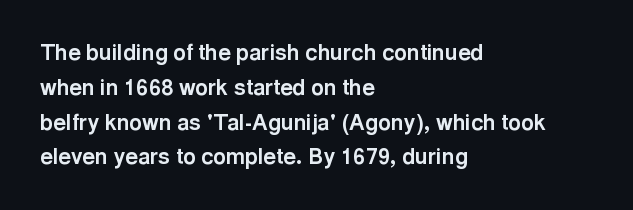
{"italic": "no", "bold": "yes", "underline": "no", "align": "left", "line_spacing": "normal", "line_spacing_ratio": 1.58, "letter_spacing": "normal", "letter_spacing_em": 0.0, "glyph_px": 22}
